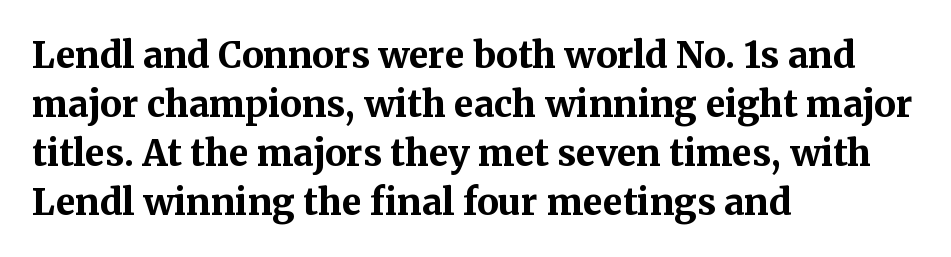
The image shows 36 px bold serif type, upright; set left-aligned, normal line spacing (1.36x), normal letter spacing, not underlined; medium stroke contrast and a medium x-height.
